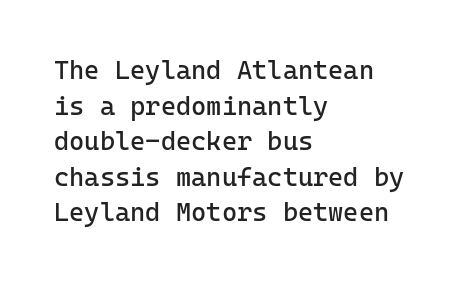
The image shows 26 px text type, upright; set left-aligned, normal line spacing (1.37x), normal letter spacing, not underlined.
